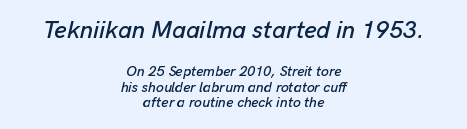
Q: Is the text italic (slanted)? A: Yes, it leans right by about 13 degrees.
Q: Is the text underlined? A: No.
Q: How is the paragraph aligned? A: Centered.
Q: Is the spacing between letters normal or unusually wide? A: Normal.
Q: Is the spacing between lines tight, normal or loose? A: Tight.
Q: Which block of text is set in a larger size, the first (top) or the second (bottom)? A: The first (top) one.
